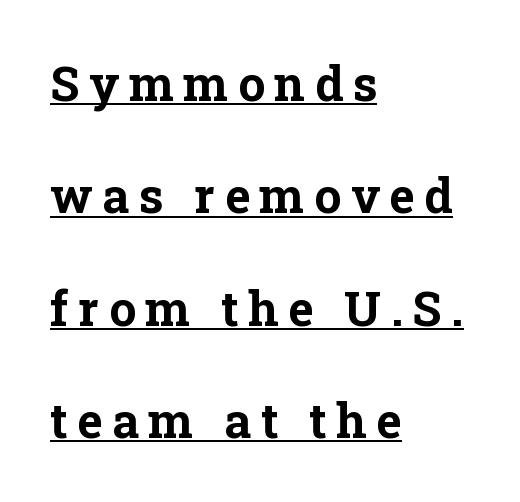
The image shows 48 px bold serif type, upright; set left-aligned, loose line spacing (2.34x), unusually wide letter spacing (+0.2 em), underlined; low stroke contrast and a medium x-height.
